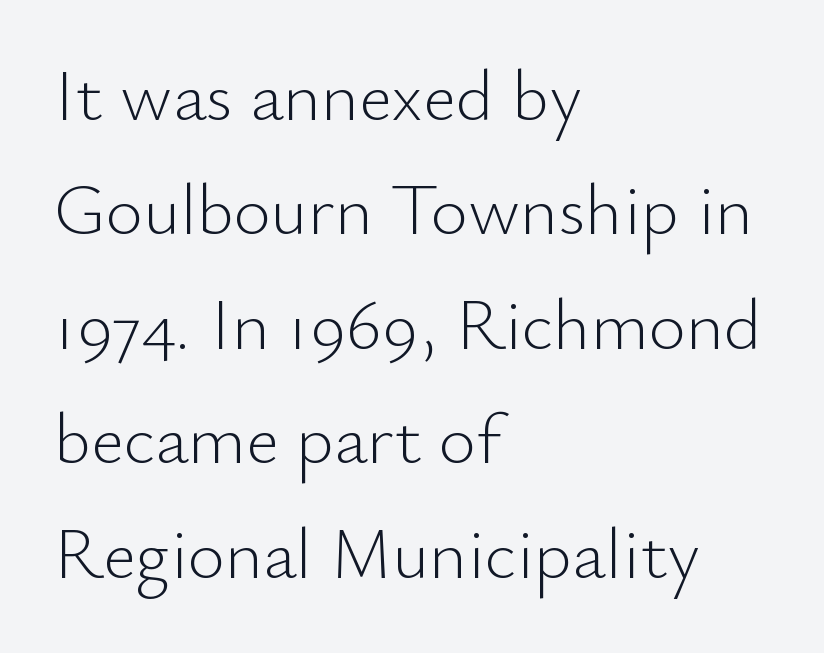
The image shows 72 px light sans-serif type, upright; set left-aligned, normal line spacing (1.59x), normal letter spacing, not underlined; low stroke contrast and a small x-height.
